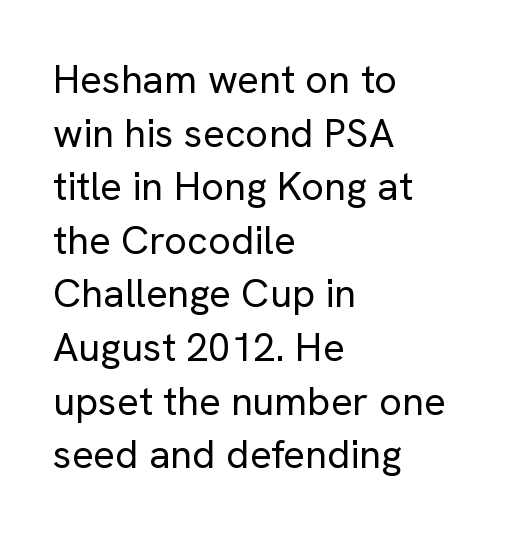
The image shows 40 px regular-weight sans-serif type, upright; set left-aligned, normal line spacing (1.34x), normal letter spacing, not underlined; low stroke contrast and a medium x-height.
